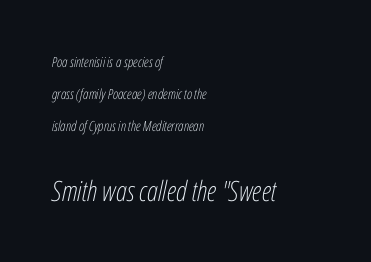
Q: Is the text bold? A: No.
Q: Is the text italic (slanted)? A: Yes, it leans right by about 12 degrees.
Q: Is the text underlined? A: No.
Q: How is the paragraph aligned? A: Left-aligned.
Q: Is the spacing between letters normal or unusually wide? A: Normal.
Q: Is the spacing between lines tight, normal or loose? A: Loose.
Q: Which block of text is set in a larger size, the first (top) or the second (bottom)? A: The second (bottom) one.
Q: Width (condensed, normal, or wide)? A: Condensed.
Q: Stroke contrast? A: Low.
Q: x-height? A: Medium.
Q: Monospaced? A: No.
